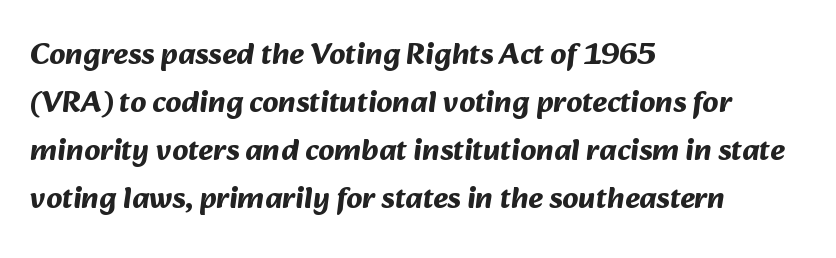
Q: Is the text bold? A: Yes.
Q: Is the typeface a serif or a sans-serif typeface? A: Sans-serif.
Q: Is the text underlined? A: No.
Q: How is the paragraph aligned? A: Left-aligned.
Q: Is the spacing between letters normal or unusually wide? A: Normal.
Q: Is the spacing between lines tight, normal or loose? A: Normal.
Q: Width (condensed, normal, or wide)? A: Normal.
Q: Stroke contrast? A: Medium.
Q: x-height? A: Medium.
Q: Monospaced? A: No.
